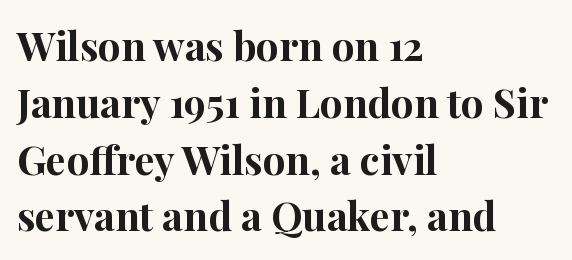
The image shows 40 px bold serif type, upright; set left-aligned, normal line spacing (1.42x), normal letter spacing, not underlined; high stroke contrast and a medium x-height.
